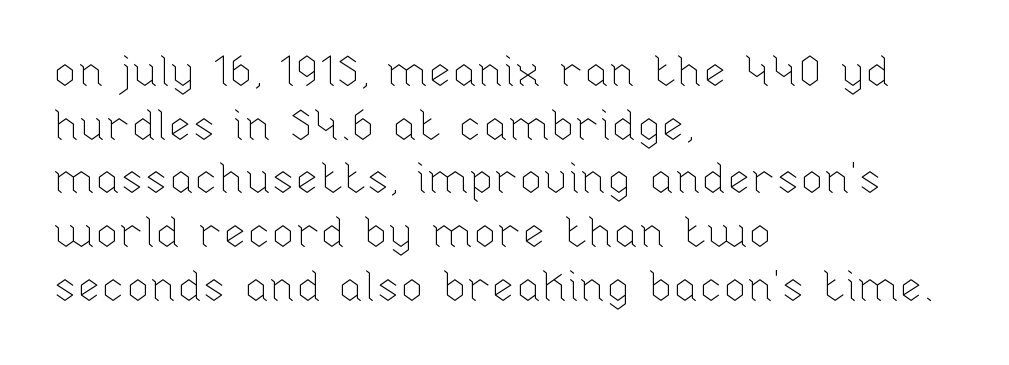
{"italic": "no", "bold": "no", "weight": "thin", "width": "normal", "stroke_contrast": "low", "x_height": "medium", "monospaced": "no", "underline": "no", "align": "left", "line_spacing": "normal", "line_spacing_ratio": 1.25, "letter_spacing": "normal", "letter_spacing_em": 0.0, "glyph_px": 43}
